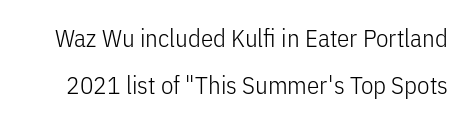
The image shows 25 px text type, upright; set loose line spacing (1.9x), normal letter spacing, not underlined.
